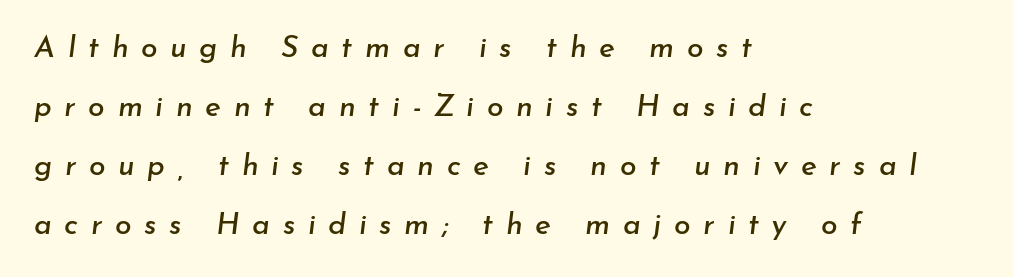
The image shows 30 px text type, italic (leaning right); set left-aligned, loose line spacing (1.97x), unusually wide letter spacing (+0.42 em), not underlined; low stroke contrast and a small x-height.
